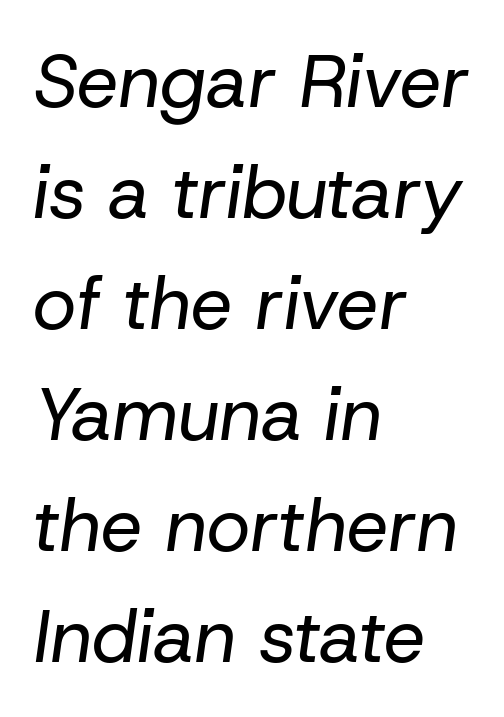
{"italic": "yes", "lean": "right", "slant_degrees": 8, "bold": "no", "weight": "regular", "width": "normal", "stroke_contrast": "low", "x_height": "medium", "monospaced": "no", "underline": "no", "align": "left", "line_spacing": "normal", "line_spacing_ratio": 1.5, "letter_spacing": "normal", "letter_spacing_em": 0.0, "glyph_px": 74}
